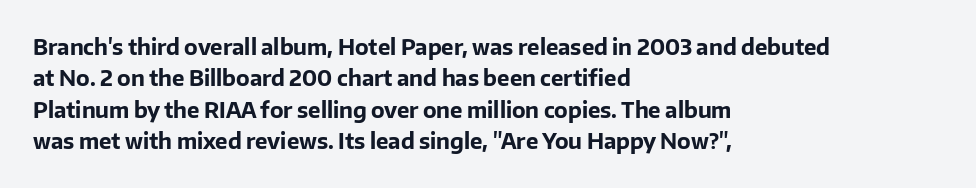
Q: Is the text bold? A: Yes.
Q: Is the text italic (slanted)? A: No, it is upright.
Q: Is the text underlined? A: No.
Q: How is the paragraph aligned? A: Left-aligned.
Q: Is the spacing between letters normal or unusually wide? A: Normal.
Q: Is the spacing between lines tight, normal or loose? A: Normal.
